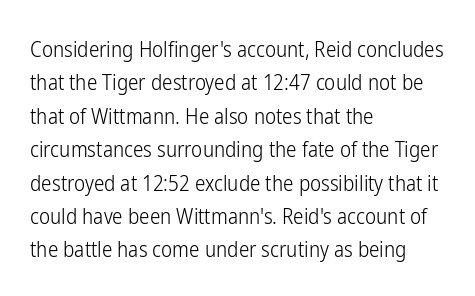
{"italic": "no", "bold": "no", "underline": "no", "align": "left", "line_spacing": "normal", "line_spacing_ratio": 1.59, "letter_spacing": "normal", "letter_spacing_em": 0.0, "glyph_px": 21}
